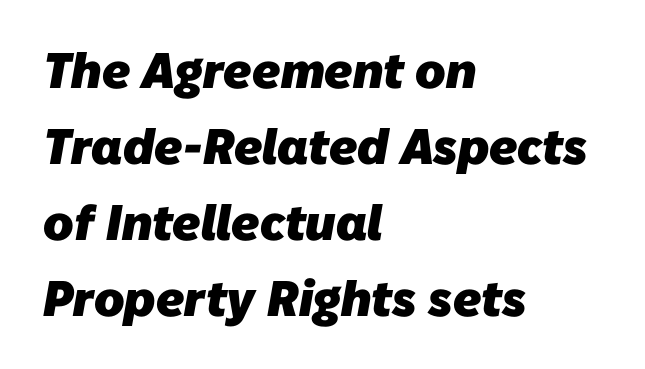
The font is running at its bold setting. Observe the ordinary spacing: letters are neighbours, not strangers. Think of a printed novel: that variable character pitch is what you see here. Typeset ragged right — the left edge is the straight one. Unlike a traditional serif, this face leaves its strokes unadorned. Plain, unruled lines of type.
